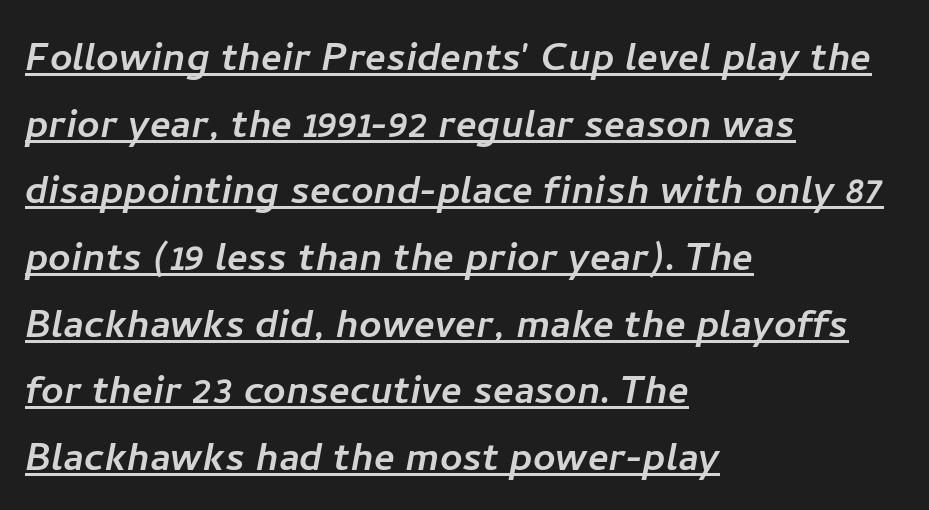
The image shows 49 px sans-serif type; set left-aligned, normal line spacing (1.36x), normal letter spacing, underlined; low stroke contrast and a medium x-height.
